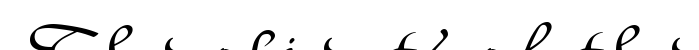
This is underlined copy, the kind a proofreader might mark for attention. The rendering inserts visible extra space after every character. Look at the bottom of the vertical strokes: they stop flat, with no serifs. The passage shown is typed in a proportional face where columns would drift.
